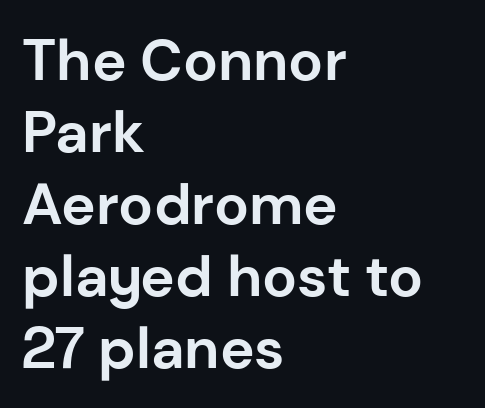
You could call the tracking neutral — neither tight nor loose. Every row of glyphs begins at an identical x-position on the left. Serifs: no, the terminals of the letterforms are clean. Note the varied advance widths — an 'i' is clearly narrower than an 'm'. Heavy, bold letterforms. Underline: absent.
